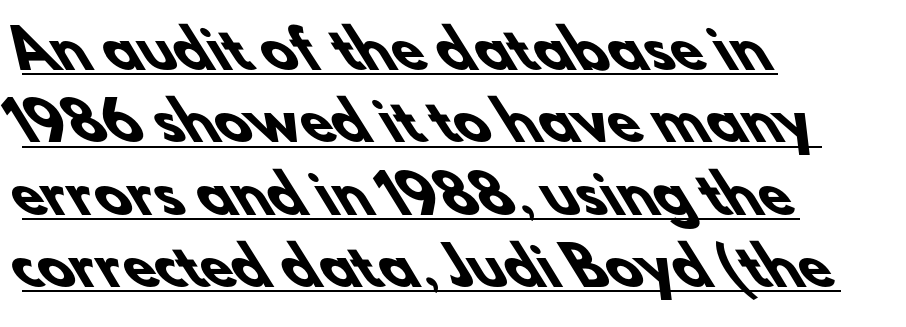
Q: Is the text bold? A: Yes.
Q: Is the typeface a serif or a sans-serif typeface? A: Sans-serif.
Q: Is the text underlined? A: Yes.
Q: How is the paragraph aligned? A: Left-aligned.
Q: Is the spacing between letters normal or unusually wide? A: Normal.
Q: Is the spacing between lines tight, normal or loose? A: Normal.
Q: Width (condensed, normal, or wide)? A: Normal.
Q: Stroke contrast? A: Low.
Q: x-height? A: Small.
Q: Monospaced? A: No.
